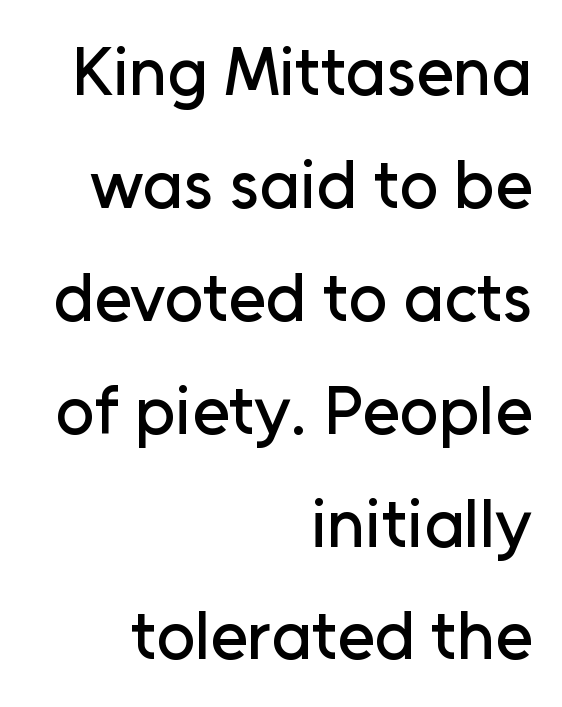
The image shows 68 px sans-serif type, upright; set right-aligned, normal line spacing (1.66x), normal letter spacing, not underlined; low stroke contrast and a medium x-height.
